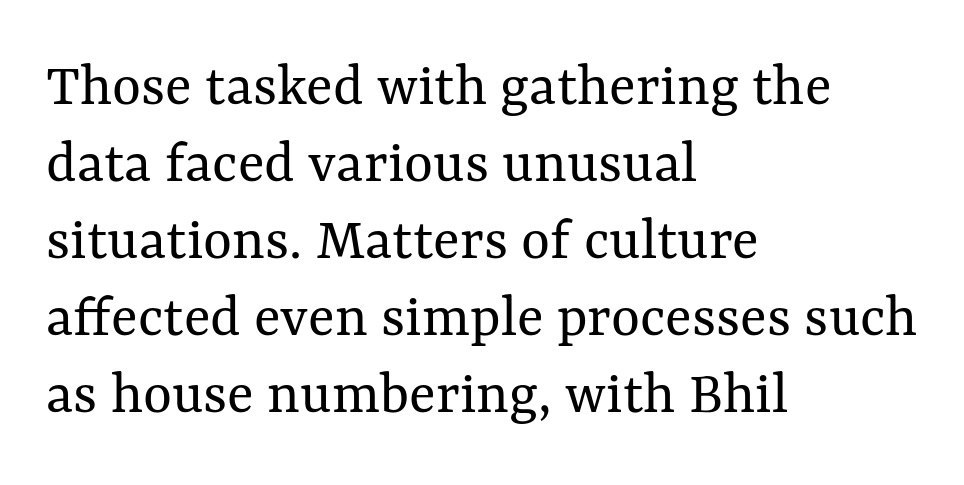
Decoration check: the copy has no underline. The horizontal fit of the characters is conventional and even. The characters are drawn with everyday or finer stroke widths. You could not count columns in this text — the font is proportionally spaced. Unlike italic type, these characters show no tilt at all. The typesetter chose a ragged-right arrangement here.
